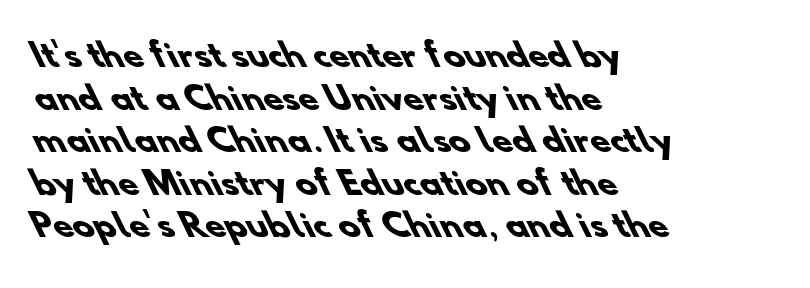
Q: Is the text bold? A: Yes.
Q: Is the typeface a serif or a sans-serif typeface? A: Sans-serif.
Q: Is the text underlined? A: No.
Q: How is the paragraph aligned? A: Left-aligned.
Q: Is the spacing between letters normal or unusually wide? A: Normal.
Q: Is the spacing between lines tight, normal or loose? A: Normal.
Q: Width (condensed, normal, or wide)? A: Normal.
Q: Stroke contrast? A: Low.
Q: x-height? A: Small.
Q: Monospaced? A: No.
